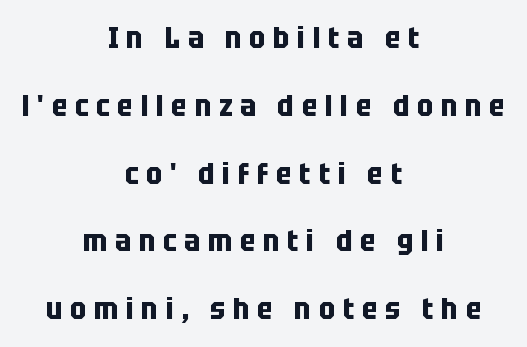
The image shows 30 px bold, condensed sans-serif type, upright; set centered, loose line spacing (2.26x), unusually wide letter spacing (+0.26 em), not underlined; low stroke contrast and a large x-height.
